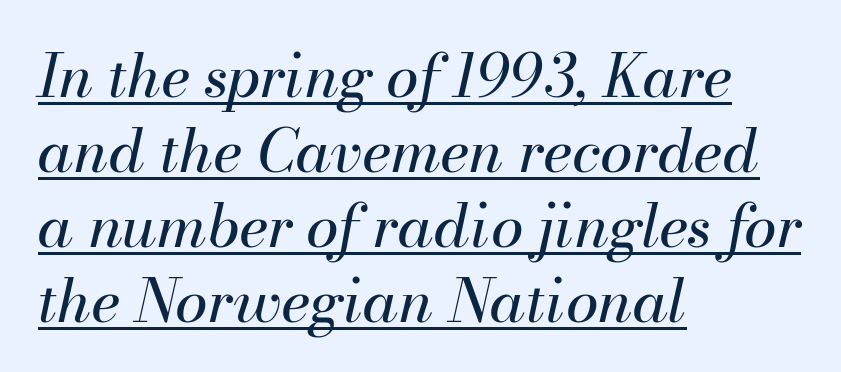
Heaviness? Minimal to ordinary, like unemphasized prose. Baseline-to-baseline distance is the conventional proportion of letter height. In CSS terms this would be text-align: left. The letters advance in unequal steps, a hallmark of proportional type.
